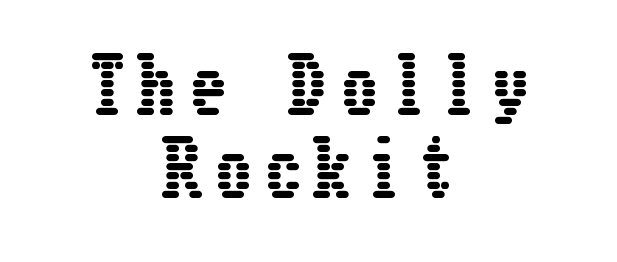
The image shows 73 px condensed type, upright; set centered, tight line spacing (1.14x), not underlined; low stroke contrast and a medium x-height.
